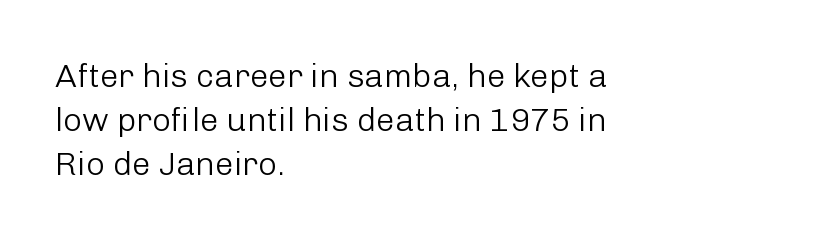
A typesetter would call this proportional, since set widths differ per character. Rule under the text: the space is simply empty. Line starts are locked; line ends wander. Nope, not italic — everything's standing straight. Nobody touched the tracking dial on this one. Nothing heavy about these letters — not bold at all.
